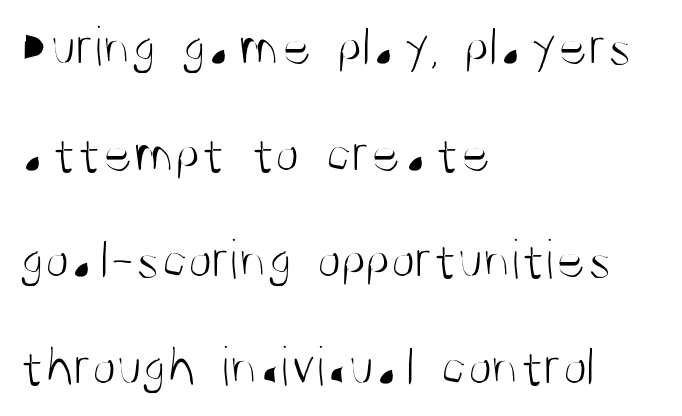
Q: Is the text bold? A: No.
Q: Is the text italic (slanted)? A: No, it is upright.
Q: Is the typeface a serif or a sans-serif typeface? A: Sans-serif.
Q: Is the text underlined? A: No.
Q: How is the paragraph aligned? A: Left-aligned.
Q: Is the spacing between letters normal or unusually wide? A: Normal.
Q: Width (condensed, normal, or wide)? A: Condensed.
Q: Stroke contrast? A: Medium.
Q: x-height? A: Large.
Q: Monospaced? A: No.
